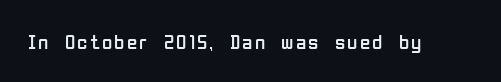
Q: Is the text bold? A: No.
Q: Is the text italic (slanted)? A: No, it is upright.
Q: Is the text underlined? A: No.
